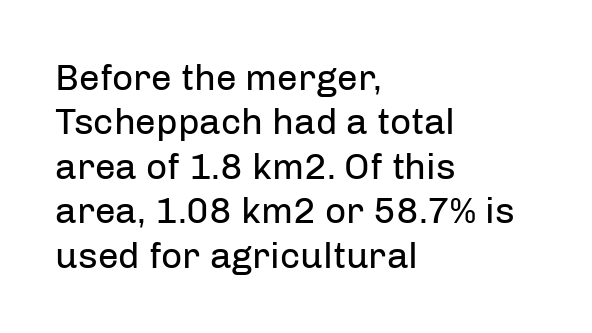
Q: Is the text bold? A: No.
Q: Is the text italic (slanted)? A: No, it is upright.
Q: Is the typeface a serif or a sans-serif typeface? A: Sans-serif.
Q: Is the text underlined? A: No.
Q: How is the paragraph aligned? A: Left-aligned.
Q: Is the spacing between letters normal or unusually wide? A: Normal.
Q: Width (condensed, normal, or wide)? A: Normal.
Q: Stroke contrast? A: Low.
Q: x-height? A: Medium.
Q: Monospaced? A: No.
